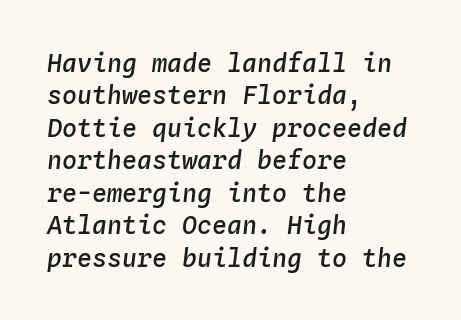
Q: Is the text bold? A: Semi-bold.
Q: Is the text italic (slanted)? A: Yes, it leans right by about 4 degrees.
Q: Is the text underlined? A: No.
Q: How is the paragraph aligned? A: Left-aligned.
Q: Is the spacing between letters normal or unusually wide? A: Normal.
Q: Is the spacing between lines tight, normal or loose? A: Normal.
